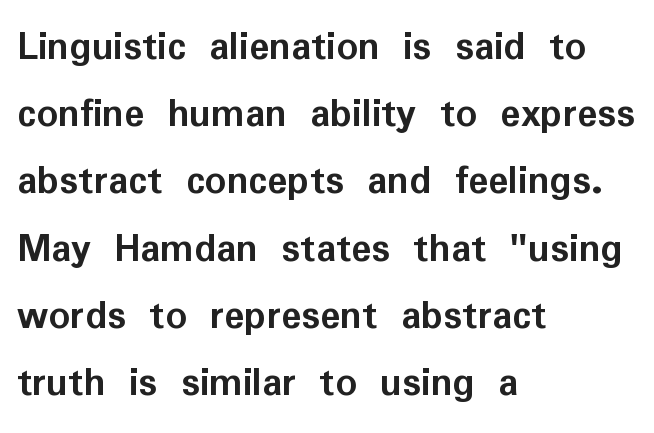
The image shows 42 px semibold sans-serif type, upright; set left-aligned, normal line spacing (1.6x), normal letter spacing, not underlined; low stroke contrast and a medium x-height.
